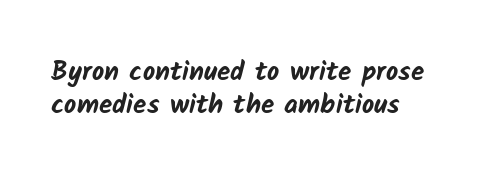
Honestly, there is no underline to notice here at all. Words appear dense and cohesive because spacing is normal. Is the type bold? Yes — the strokes are clearly thick and heavy.
